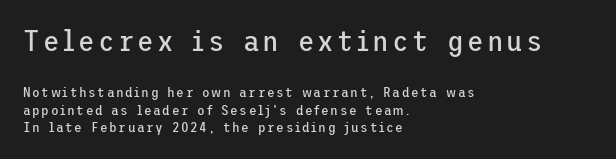
Q: Is the text bold? A: No.
Q: Is the text italic (slanted)? A: No, it is upright.
Q: Is the typeface a serif or a sans-serif typeface? A: Sans-serif.
Q: Is the text underlined? A: No.
Q: How is the paragraph aligned? A: Left-aligned.
Q: Which block of text is set in a larger size, the first (top) or the second (bottom)? A: The first (top) one.
Q: Width (condensed, normal, or wide)? A: Normal.
Q: Stroke contrast? A: Low.
Q: x-height? A: Medium.
